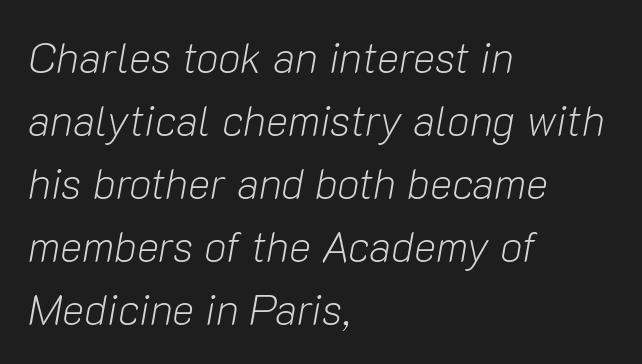
The font's italic variant was chosen for this text. Line spacing here is normal. The rendering keeps characters at their native spacing. Layout note: lines flush left. The face used here is proportionally spaced, like ordinary book or web type.
